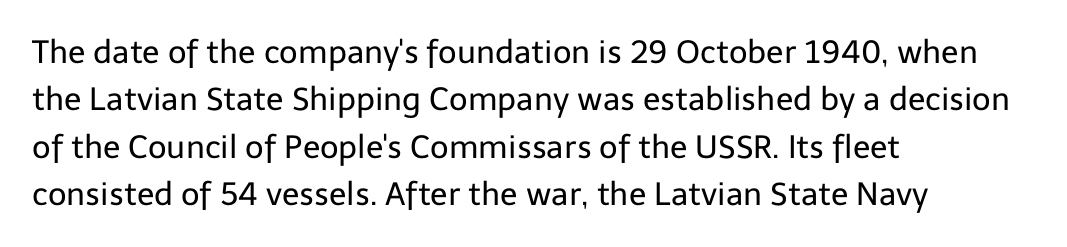
Typeset ragged right — the left edge is the straight one. Examine the stroke ends and you'll find no serifs. The strokes are not fattened; the text isn't bold. Descenders hang freely into open space. The lines sit at an ordinary, default distance from one another. The letters advance in unequal steps, a hallmark of proportional type.
